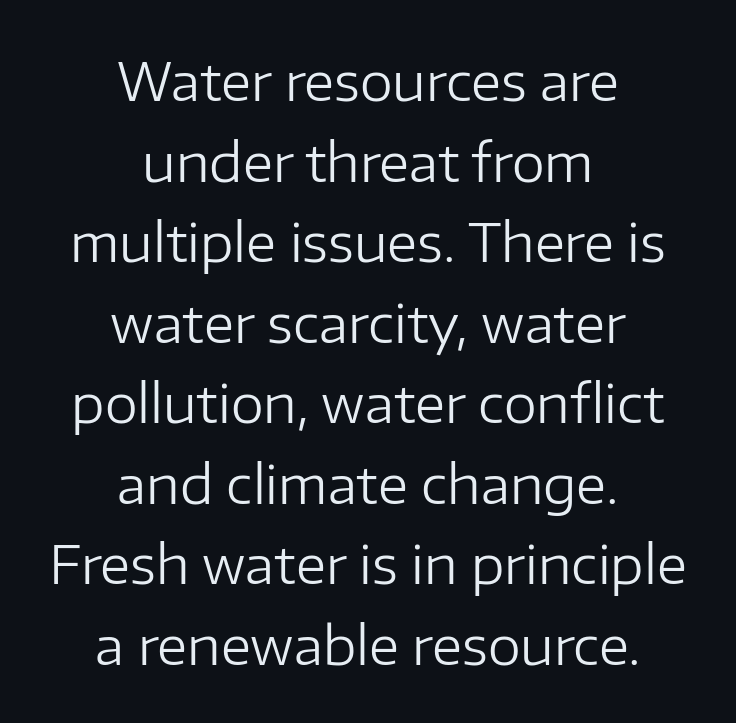
Unlike italic type, these characters show no tilt at all. This is not heavy type; no bold has been used. Unmarked baselines from the first word to the last. Letter spacing: default.
